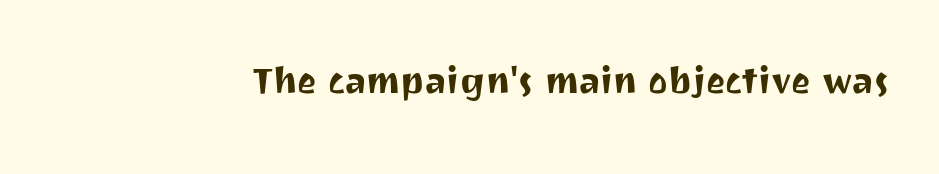
Is this a fixed-width face? No — the glyphs have proportional, varying widths. The rendering keeps characters at their native spacing. The designer went with a sans here, leaving each stem footless. Posture: upright roman. The strip under each line holds only bare page.
